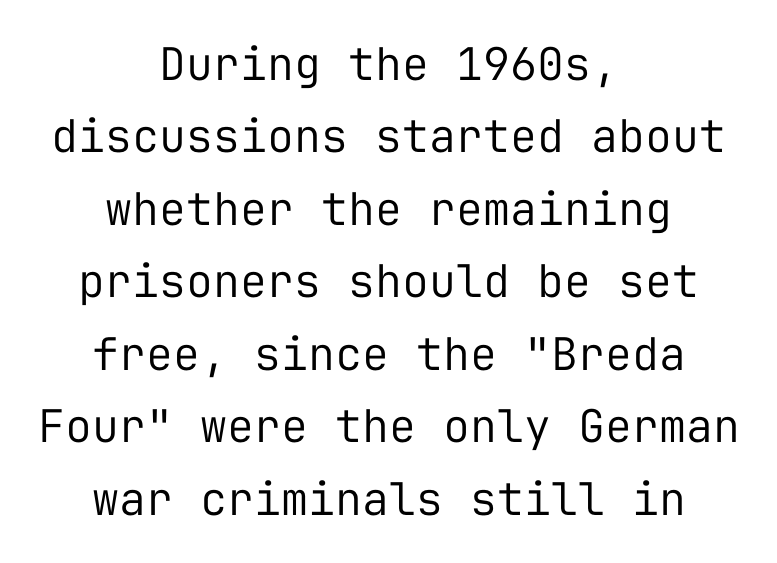
Q: Is the text bold? A: No.
Q: Is the text italic (slanted)? A: No, it is upright.
Q: Is the typeface a serif or a sans-serif typeface? A: Sans-serif.
Q: Is the text underlined? A: No.
Q: How is the paragraph aligned? A: Centered.
Q: Is the spacing between letters normal or unusually wide? A: Normal.
Q: Is the spacing between lines tight, normal or loose? A: Normal.
Q: Width (condensed, normal, or wide)? A: Normal.
Q: Stroke contrast? A: Low.
Q: x-height? A: Medium.
Q: Monospaced? A: Yes.
